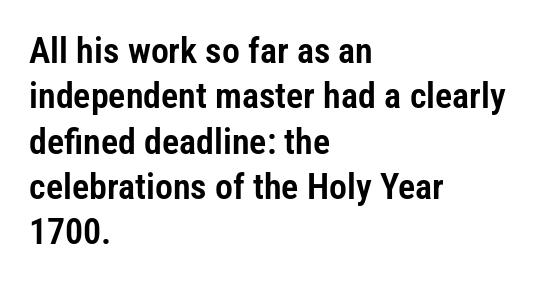
The image shows 36 px condensed sans-serif type, upright; set left-aligned, normal line spacing (1.26x), normal letter spacing, not underlined; low stroke contrast and a medium x-height.
